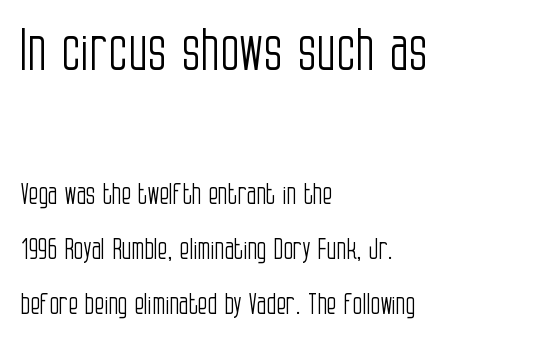
The image shows 57 px light, condensed sans-serif type, upright; set left-aligned, loose line spacing (1.97x), normal letter spacing, not underlined; the first (top) block is 2.04x larger; low stroke contrast and a large x-height.
